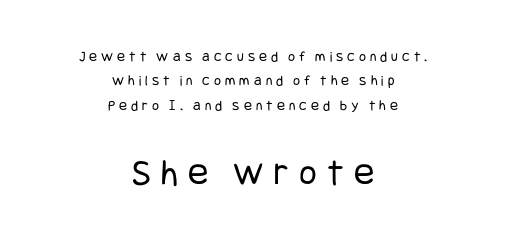
The image shows 38 px regular-weight, condensed sans-serif type, upright; set centered, normal line spacing (1.63x), unusually wide letter spacing (+0.27 em), not underlined; the second (bottom) block is 2.53x larger; low stroke contrast and a large x-height.
